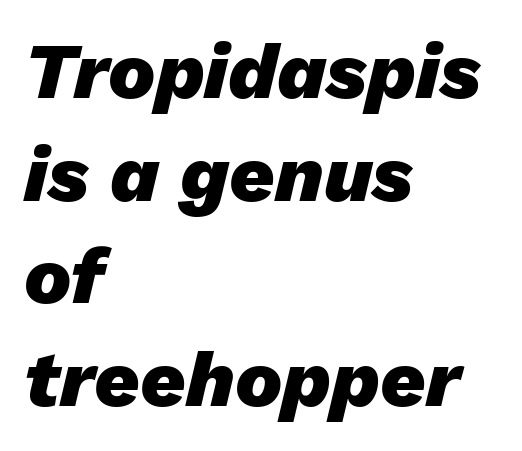
Q: Is the text bold? A: Yes.
Q: Is the text italic (slanted)? A: Yes, it leans right by about 13 degrees.
Q: Is the text underlined? A: No.
Q: How is the paragraph aligned? A: Left-aligned.
Q: Is the spacing between letters normal or unusually wide? A: Normal.
Q: Is the spacing between lines tight, normal or loose? A: Normal.
Q: Width (condensed, normal, or wide)? A: Normal.
Q: Stroke contrast? A: Low.
Q: x-height? A: Medium.
Q: Monospaced? A: No.
